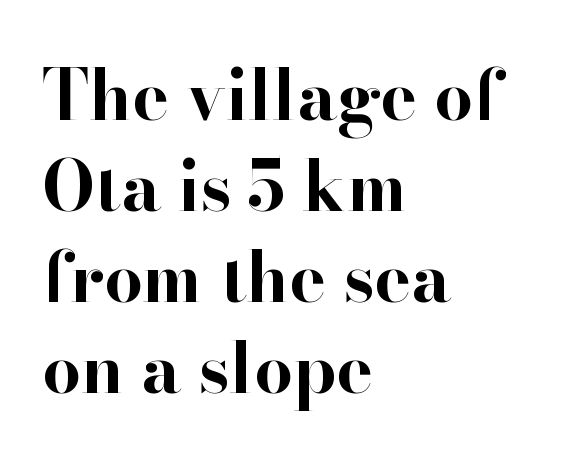
Line starts are locked; line ends wander. Note the varied advance widths — an 'i' is clearly narrower than an 'm'. Regular leading. No italicization has been applied; the sample stays upright. The face used here has the dense, thick strokes of a bold. Between one letter and the next there's only the usual sliver of space.
